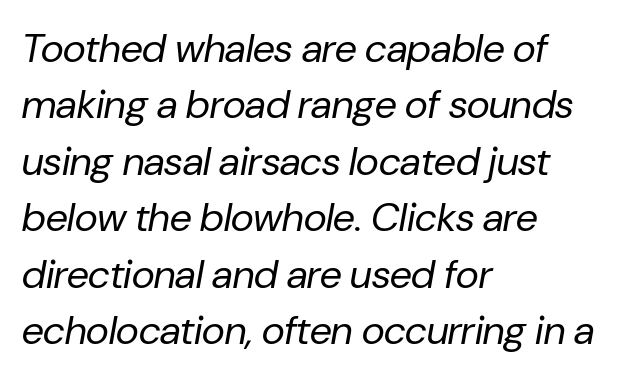
Clear beneath every line of the passage. A typesetter would call this proportional, since set widths differ per character. A classic flush-left, rag-right setting is used for this passage. No heavy texture on the line: the type isn't bold. Looking at the ascenders, they clearly lean.
